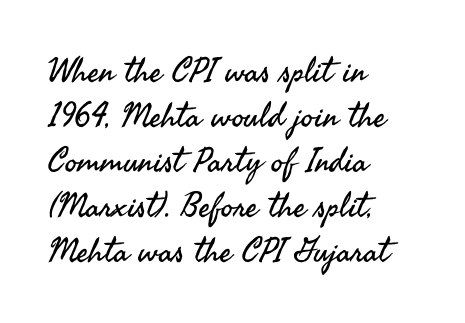
{"serif": "no", "bold": "no", "weight": "regular", "width": "normal", "stroke_contrast": "medium", "x_height": "small", "monospaced": "no", "underline": "no", "align": "left", "line_spacing": "normal", "line_spacing_ratio": 1.32, "letter_spacing": "normal", "letter_spacing_em": 0.0, "glyph_px": 34}
